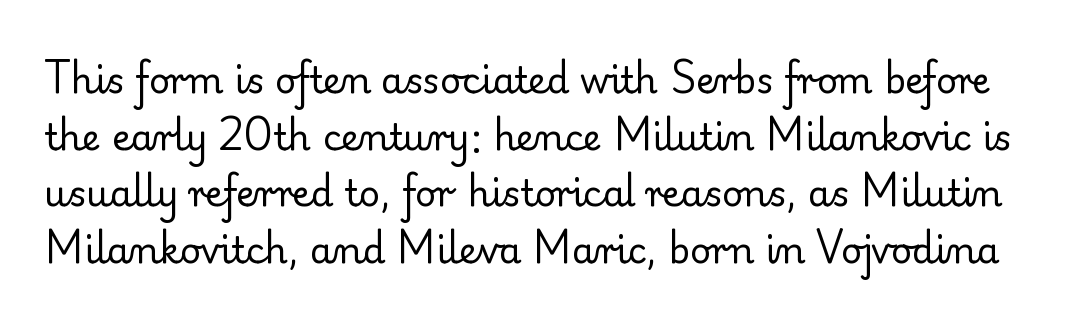
Character widths vary here, with narrow letters taking less room than wide ones. Each row of text sits above clean, open space. Reading down the column, the eye jumps a familiar distance to each next line. Ordinary non-slanted type is in use. Stem width sits at or under what a default text font uses.
